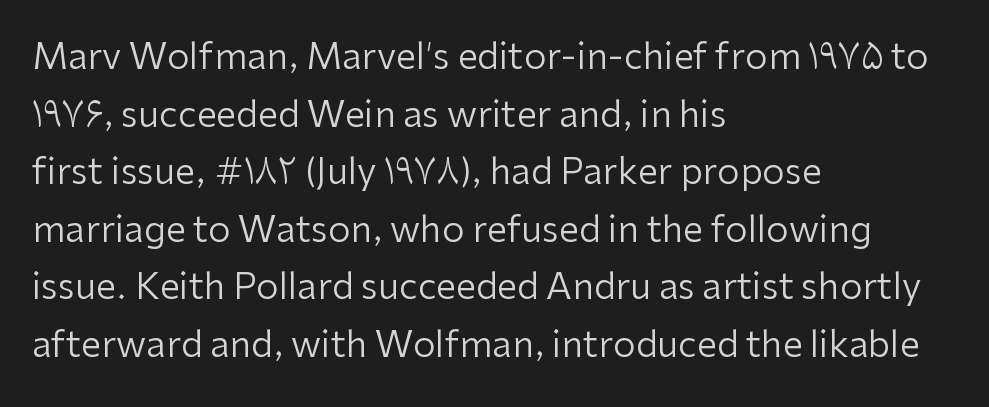
Q: Is the text bold? A: No.
Q: Is the text italic (slanted)? A: No, it is upright.
Q: Is the typeface a serif or a sans-serif typeface? A: Sans-serif.
Q: Is the text underlined? A: No.
Q: How is the paragraph aligned? A: Left-aligned.
Q: Is the spacing between letters normal or unusually wide? A: Normal.
Q: Is the spacing between lines tight, normal or loose? A: Normal.
Q: Width (condensed, normal, or wide)? A: Normal.
Q: Stroke contrast? A: Low.
Q: x-height? A: Medium.
Q: Monospaced? A: No.
